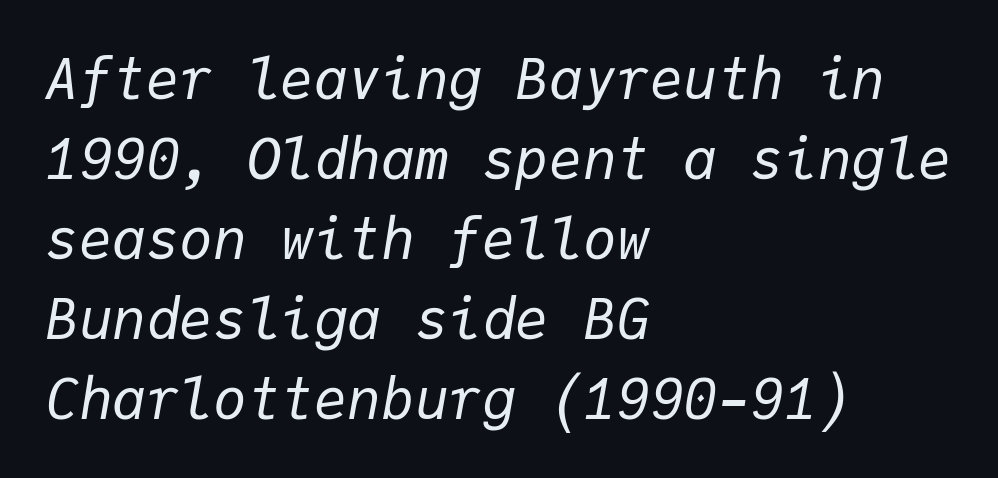
The image shows 56 px regular-weight type, italic (leaning right), monospaced; set left-aligned, normal line spacing (1.43x), normal letter spacing, not underlined; low stroke contrast and a medium x-height.
